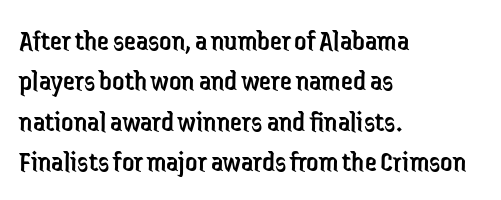
{"serif": "no", "italic": "no", "bold": "no", "weight": "regular", "width": "condensed", "stroke_contrast": "low", "x_height": "medium", "monospaced": "no", "underline": "no", "align": "left", "line_spacing": "normal", "line_spacing_ratio": 1.35, "letter_spacing": "normal", "letter_spacing_em": 0.0, "glyph_px": 30}
